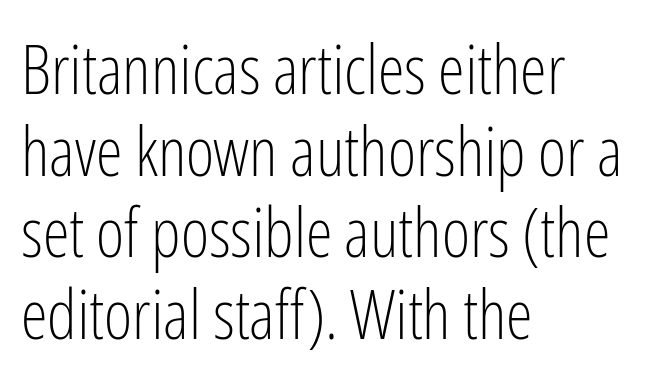
Q: Is the text bold? A: No.
Q: Is the text italic (slanted)? A: No, it is upright.
Q: Is the typeface a serif or a sans-serif typeface? A: Sans-serif.
Q: Is the text underlined? A: No.
Q: How is the paragraph aligned? A: Left-aligned.
Q: Is the spacing between letters normal or unusually wide? A: Normal.
Q: Width (condensed, normal, or wide)? A: Condensed.
Q: Stroke contrast? A: Low.
Q: x-height? A: Medium.
Q: Monospaced? A: No.
